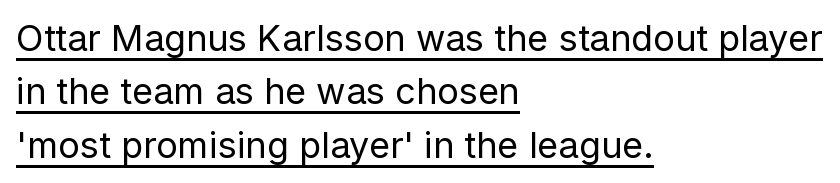
You could not count columns in this text — the font is proportionally spaced. The font family rendered here belongs to the sans-serif group. Left-aligned paragraph, ragged on the right. Vertical strokes here are truly vertical. These glyphs show unthickened strokes, regular width or finer. Whoever set this chose a conventional vertical rhythm.
